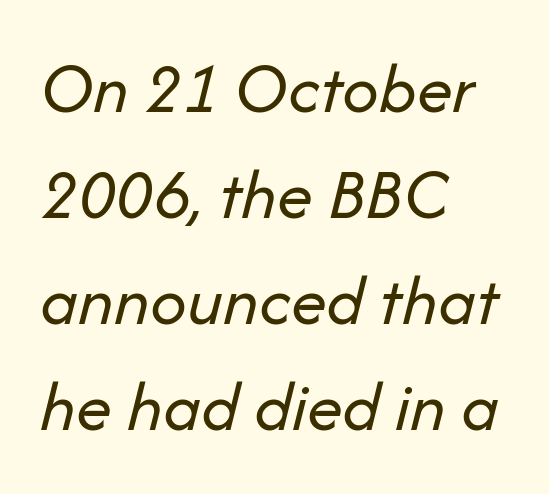
Between one letter and the next there's only the usual sliver of space. The gap between lines stays unmarked. Italic: yes, the glyphs are oblique. Letters have the restrained weight of plain body copy at most. Do the characters align in a grid? No, the font is proportional. All the whitespace from short lines collects on the right.
